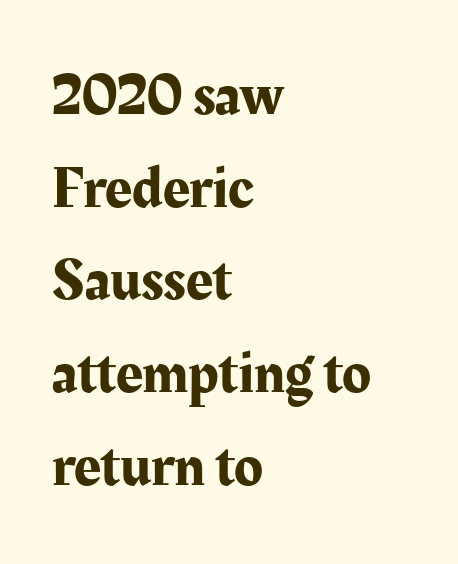
Tall strokes in this sample are plumb rather than angled. Summary of vertical rhythm: regular, with standard interline spacing. Tracking value appears to be zero — textbook default spacing. The face used here is proportionally spaced, like ordinary book or web type. Underline: absent.
